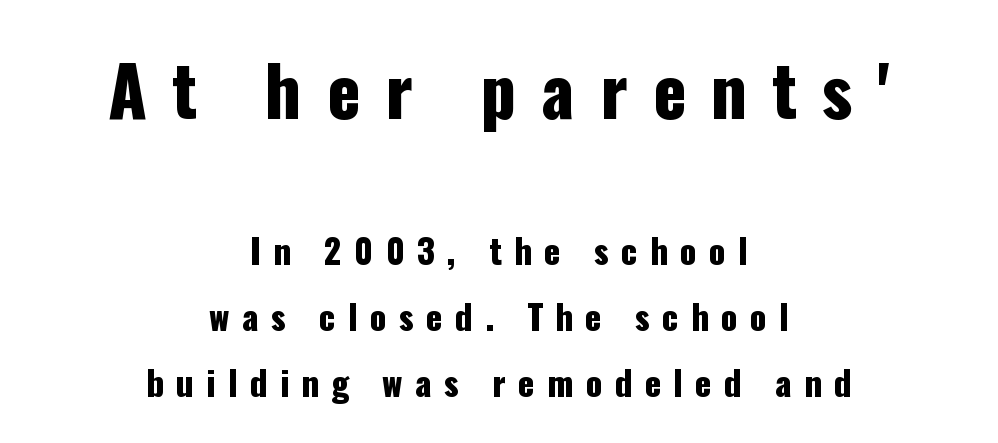
{"serif": "no", "italic": "no", "width": "condensed", "stroke_contrast": "low", "x_height": "medium", "monospaced": "no", "underline": "no", "align": "center", "line_spacing": "loose", "line_spacing_ratio": 1.93, "letter_spacing": "wide", "letter_spacing_em": 0.36, "larger_block": "first", "size_ratio": 2.03, "glyph_px": 69}
